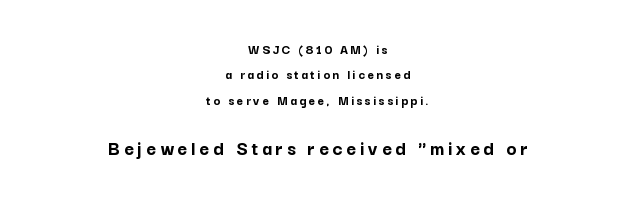
The letters stand straight up with perfectly vertical stems. What weight is shown? A full bold with thick strokes. Alignment: centered. Whoever set this made the second block the dominant, larger element. The strip under each line holds only bare page.
